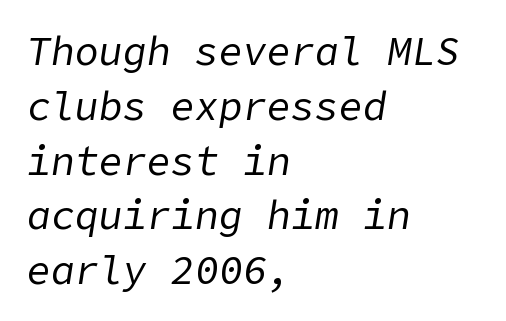
A clean baseline with only descenders dipping below it. The ragged edge is on the right, which tells us the setting is flush left. Honestly, the letter spacing is just normal — you wouldn't notice it. Letters have the restrained weight of plain body copy at most.
